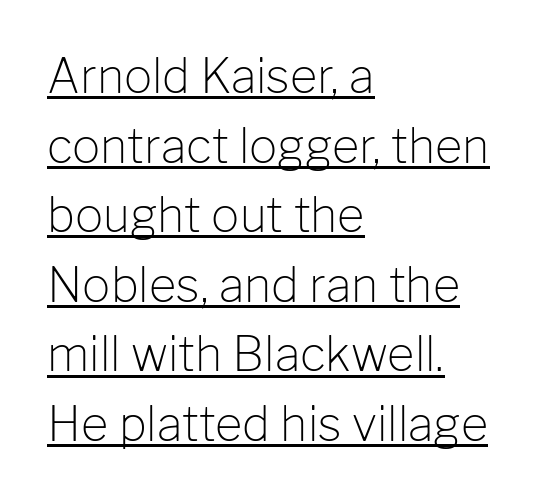
{"serif": "no", "italic": "no", "bold": "no", "weight": "light", "width": "normal", "stroke_contrast": "low", "x_height": "medium", "monospaced": "no", "underline": "yes", "align": "left", "line_spacing": "normal", "line_spacing_ratio": 1.48, "letter_spacing": "normal", "letter_spacing_em": 0.0, "glyph_px": 47}
